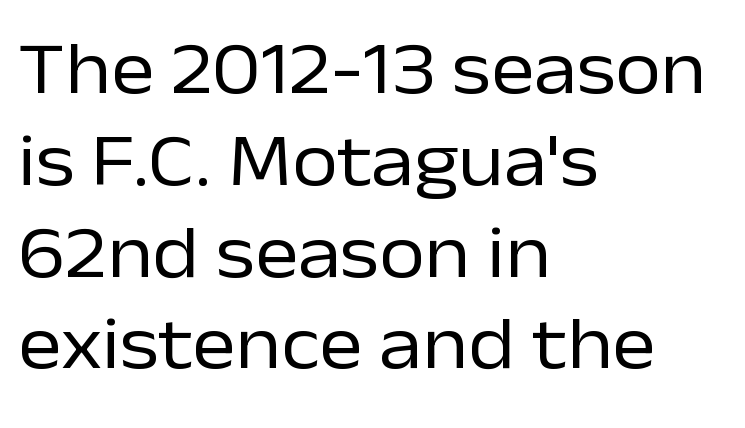
Q: Is the text bold? A: No.
Q: Is the text italic (slanted)? A: No, it is upright.
Q: Is the typeface a serif or a sans-serif typeface? A: Sans-serif.
Q: Is the text underlined? A: No.
Q: How is the paragraph aligned? A: Left-aligned.
Q: Is the spacing between letters normal or unusually wide? A: Normal.
Q: Width (condensed, normal, or wide)? A: Normal.
Q: Stroke contrast? A: Low.
Q: x-height? A: Medium.
Q: Monospaced? A: No.
